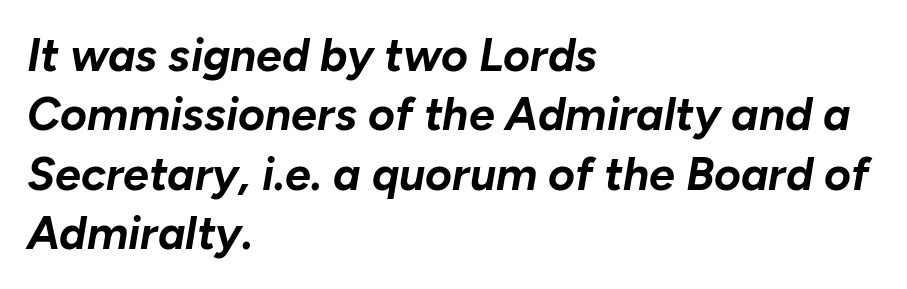
The typography opts for an oblique posture over an upright one. The face used here is rendered with its standard letterfit. Line beginnings align vertically; line endings do not. Notice how descenders clear the ascenders below comfortably — that's standard leading. Is the type bold? Yes — the strokes are clearly thick and heavy. Character widths vary here, with narrow letters taking less room than wide ones.
